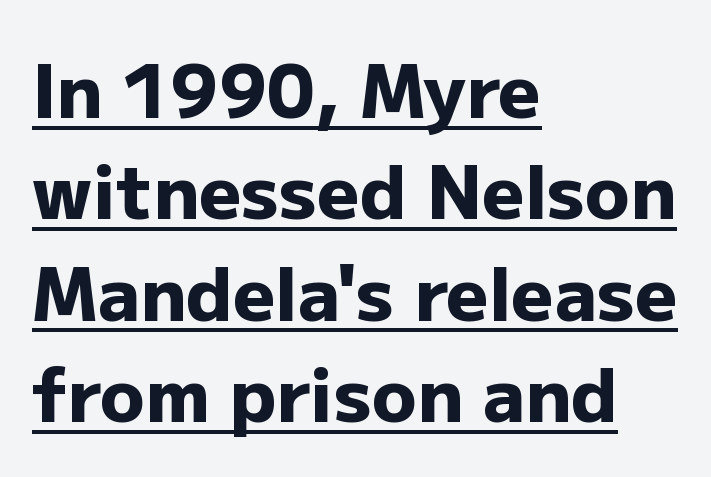
Q: Is the text bold? A: Yes.
Q: Is the text italic (slanted)? A: No, it is upright.
Q: Is the typeface a serif or a sans-serif typeface? A: Sans-serif.
Q: Is the text underlined? A: Yes.
Q: How is the paragraph aligned? A: Left-aligned.
Q: Is the spacing between letters normal or unusually wide? A: Normal.
Q: Is the spacing between lines tight, normal or loose? A: Normal.
Q: Width (condensed, normal, or wide)? A: Normal.
Q: Stroke contrast? A: Low.
Q: x-height? A: Medium.
Q: Monospaced? A: No.
